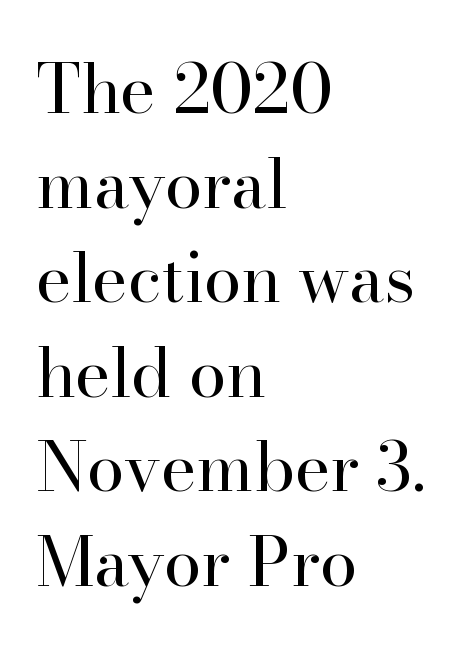
The image shows 68 px regular-weight serif type, upright; set left-aligned, normal line spacing (1.39x), normal letter spacing, not underlined; high stroke contrast and a small x-height.
